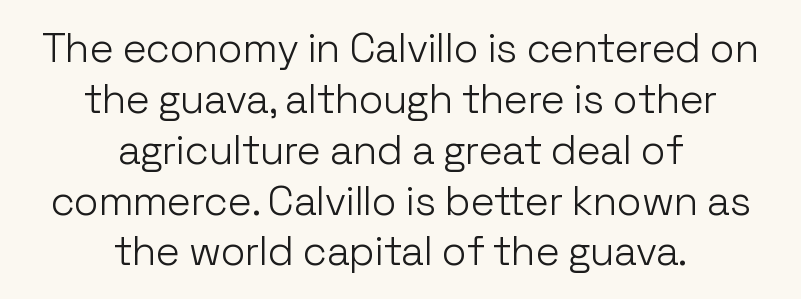
Q: Is the text bold? A: No.
Q: Is the text italic (slanted)? A: No, it is upright.
Q: Is the typeface a serif or a sans-serif typeface? A: Sans-serif.
Q: Is the text underlined? A: No.
Q: How is the paragraph aligned? A: Centered.
Q: Is the spacing between letters normal or unusually wide? A: Normal.
Q: Width (condensed, normal, or wide)? A: Normal.
Q: Stroke contrast? A: Low.
Q: x-height? A: Medium.
Q: Monospaced? A: No.
